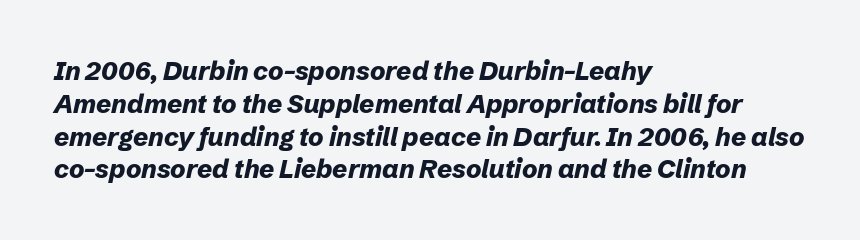
Each row of text sits above clean, open space. Honestly, the letter spacing is just normal — you wouldn't notice it. The text carries the slant typical of an italic or oblique font. The setting favours the left margin, as ordinary paragraphs usually do.
